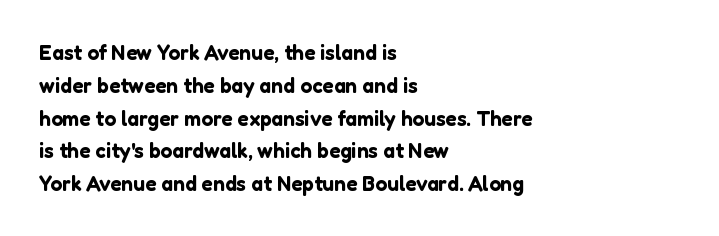
{"italic": "no", "underline": "no", "align": "left", "line_spacing": "normal", "line_spacing_ratio": 1.56, "letter_spacing": "normal", "letter_spacing_em": 0.0, "glyph_px": 21}
